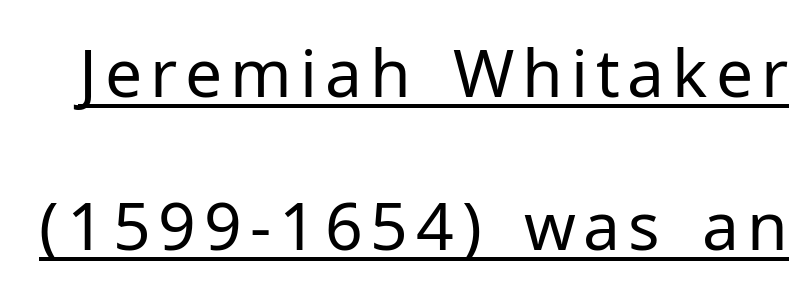
Does the leading feel generous? Absolutely, it's lavish. This sample carries an underscore along the baseline area. A sans-serif font was chosen for this passage. Weight: in the light-to-regular range.
